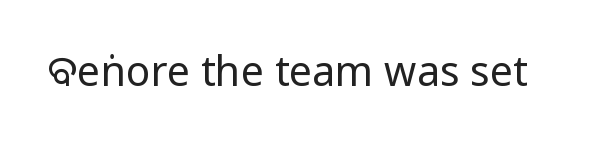
{"serif": "no", "italic": "no", "bold": "no", "weight": "regular", "width": "condensed", "stroke_contrast": "low", "underline": "no", "letter_spacing": "normal", "letter_spacing_em": 0.0, "glyph_px": 41}
